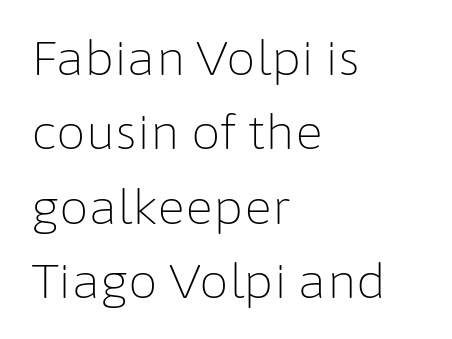
The font family rendered here belongs to the sans-serif group. Counters stay open thanks to moderate or lighter strokes. The typography opts for an upright posture over an oblique one. Spacing verdict: proportional, widths tailored to each character.
